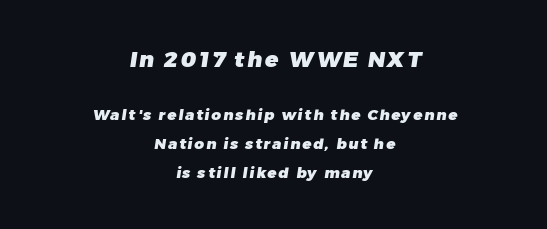
Check under the words: just untouched page. Is there much room between lines? Yes — plenty of vertical air separates them. These lines stack symmetrically, like a column narrowing and widening about its center. The typesetting leans heavy: a genuine bold. Type size steps down from the first block to the second.
